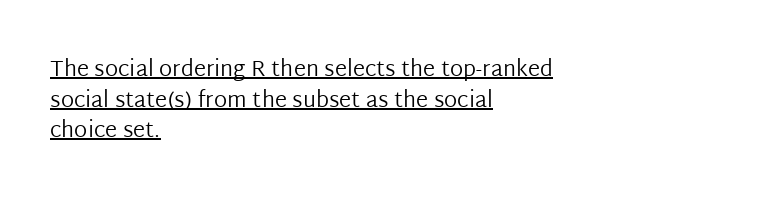
Q: Is the text bold? A: No.
Q: Is the text italic (slanted)? A: No, it is upright.
Q: Is the text underlined? A: Yes.
Q: How is the paragraph aligned? A: Left-aligned.
Q: Is the spacing between letters normal or unusually wide? A: Normal.
Q: Is the spacing between lines tight, normal or loose? A: Normal.
